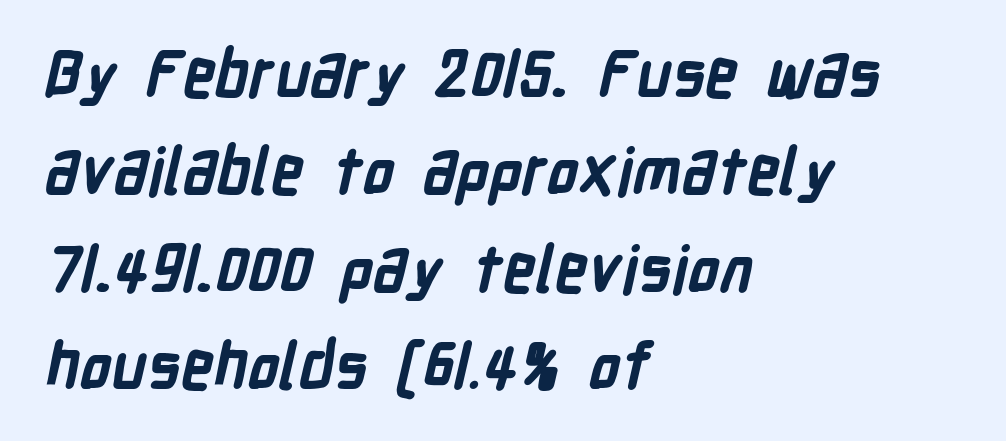
{"serif": "no", "bold": "yes", "weight": "bold", "width": "condensed", "stroke_contrast": "low", "x_height": "medium", "monospaced": "no", "underline": "no", "align": "left", "line_spacing": "normal", "line_spacing_ratio": 1.52, "letter_spacing": "normal", "letter_spacing_em": 0.0, "glyph_px": 64}
